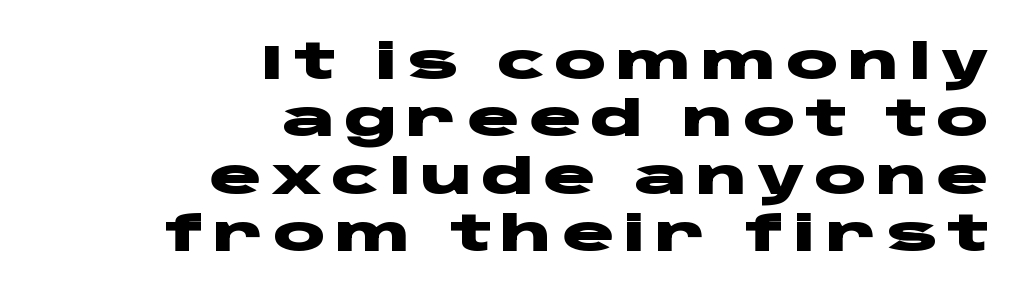
Notice how thick the strokes are: this is what a full bold looks like. You could not count columns in this text — the font is proportionally spaced. All the whitespace from short lines collects on the left. Decoration check: the copy has no underline. The type family on display is of the sans-serif kind. If you drew a line through each stem, it would be perfectly vertical.
